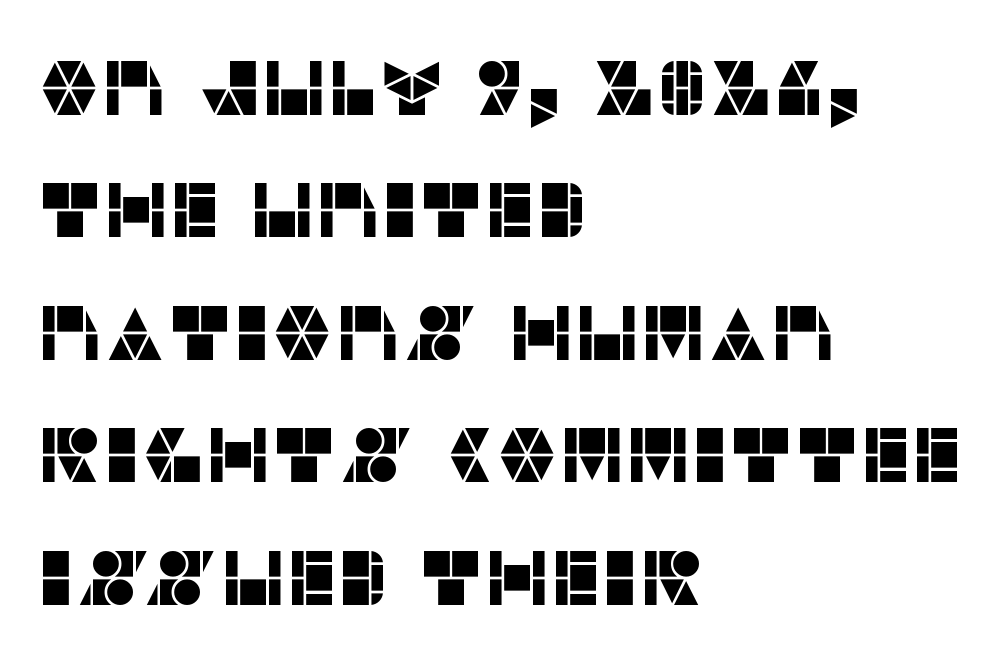
{"serif": "no", "italic": "no", "width": "normal", "stroke_contrast": "low", "x_height": "large", "monospaced": "no", "underline": "no", "align": "left", "line_spacing": "normal", "line_spacing_ratio": 1.57, "letter_spacing": "normal", "letter_spacing_em": 0.0, "glyph_px": 78}
